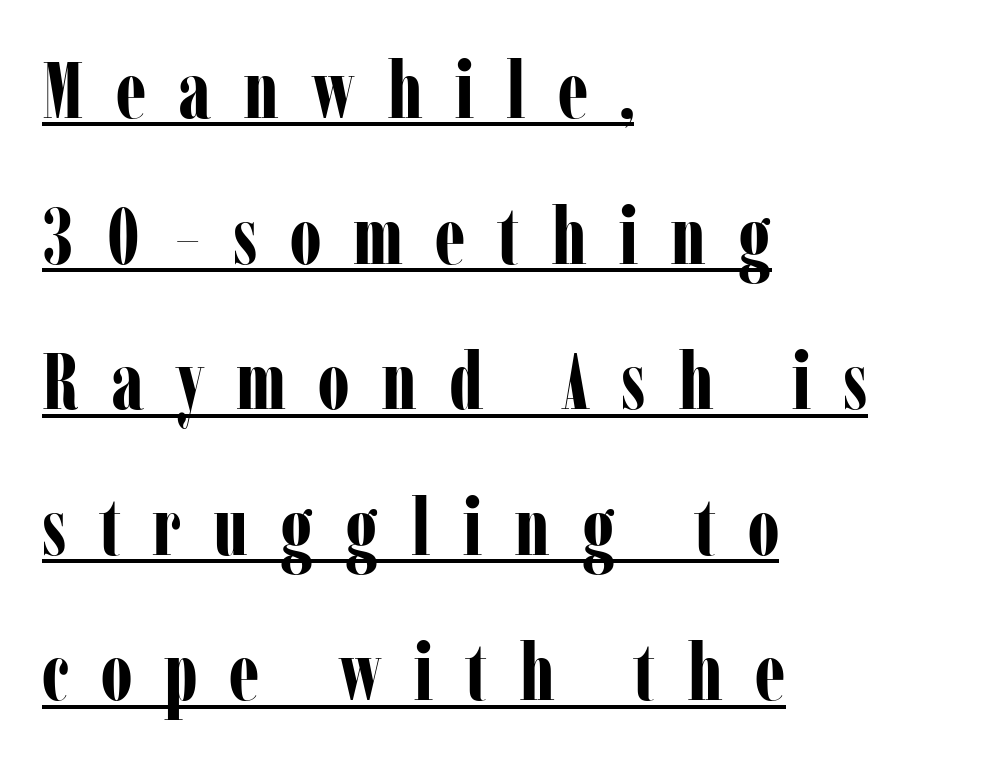
The image shows 80 px bold, condensed serif type, upright; set left-aligned, line spacing 1.82x, unusually wide letter spacing (+0.4 em), underlined; low stroke contrast and a medium x-height.
